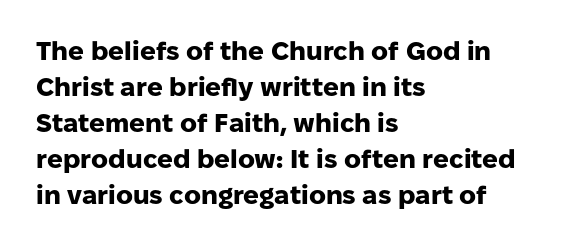
{"italic": "no", "bold": "yes", "underline": "no", "align": "left", "line_spacing": "normal", "line_spacing_ratio": 1.38, "letter_spacing": "normal", "letter_spacing_em": 0.0, "glyph_px": 26}
